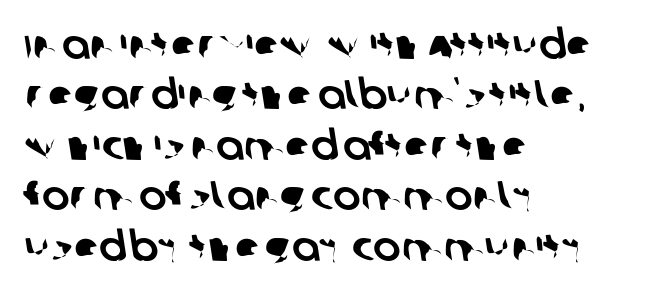
Caption: multi-line text, flush left, ragged right. Spacing verdict: proportional, widths tailored to each character. Look at the tracking — it's just the regular setting, nothing added. The letters carry no serifs — their stems end cleanly without finishing strokes.
